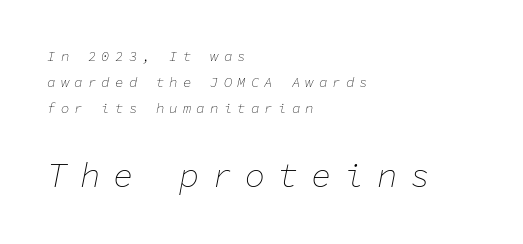
Q: Is the text bold? A: No.
Q: Is the text italic (slanted)? A: Yes, it leans right by about 11 degrees.
Q: Is the text underlined? A: No.
Q: How is the paragraph aligned? A: Left-aligned.
Q: Is the spacing between letters normal or unusually wide? A: Unusually wide.
Q: Which block of text is set in a larger size, the first (top) or the second (bottom)? A: The second (bottom) one.
Q: Width (condensed, normal, or wide)? A: Normal.
Q: Stroke contrast? A: Low.
Q: x-height? A: Medium.
Q: Monospaced? A: Yes.
